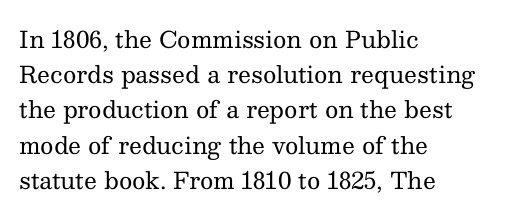
{"italic": "no", "bold": "no", "underline": "no", "align": "left", "line_spacing": "normal", "line_spacing_ratio": 1.53, "letter_spacing": "normal", "letter_spacing_em": 0.0, "glyph_px": 23}
